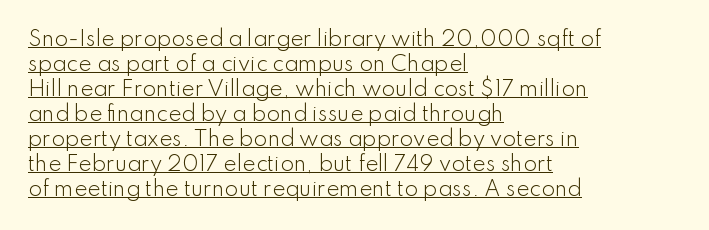
The rag falls on the right side of this text block. Vertical strokes here are truly vertical. Each new line begins a customary step beneath the previous one. The typesetter has applied underlining to the passage shown.
